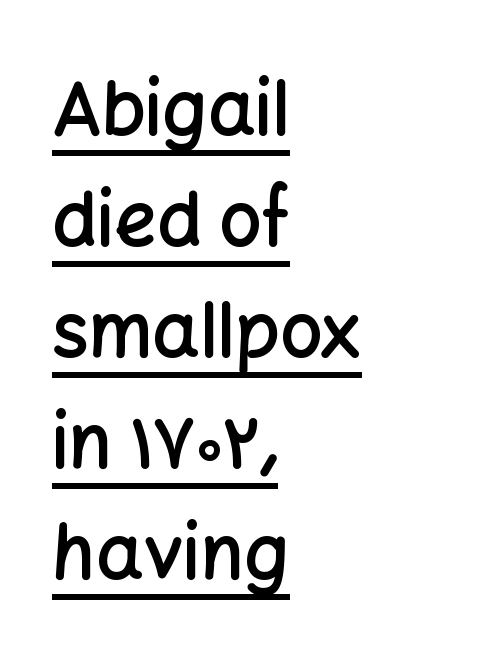
{"serif": "no", "italic": "no", "bold": "semi", "weight": "semibold", "width": "normal", "stroke_contrast": "low", "x_height": "medium", "monospaced": "no", "underline": "yes", "align": "left", "line_spacing": "normal", "line_spacing_ratio": 1.5, "letter_spacing": "normal", "letter_spacing_em": 0.0, "glyph_px": 74}
